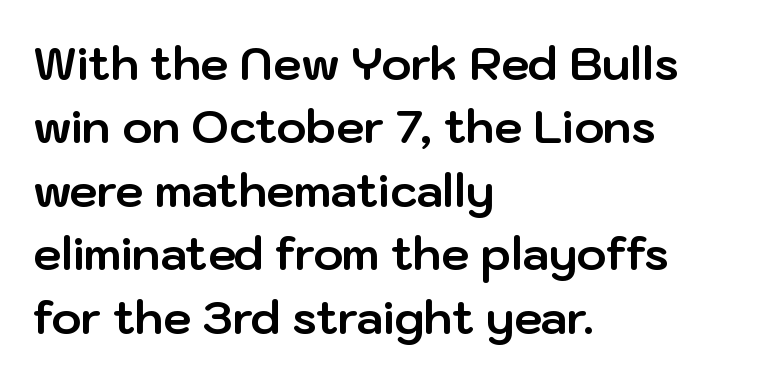
{"serif": "no", "italic": "no", "bold": "yes", "weight": "bold", "width": "normal", "stroke_contrast": "low", "x_height": "medium", "monospaced": "no", "underline": "no", "align": "left", "line_spacing": "normal", "line_spacing_ratio": 1.41, "letter_spacing": "normal", "letter_spacing_em": 0.0, "glyph_px": 45}
